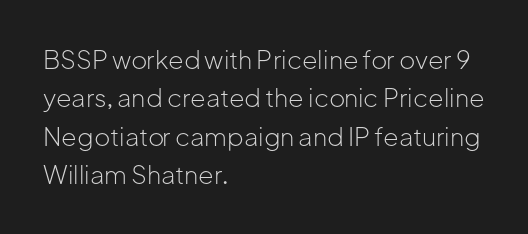
The image shows 25 px text type, upright; set left-aligned, normal line spacing (1.54x), normal letter spacing, not underlined.
